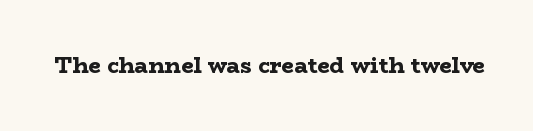
Q: Is the text bold? A: Yes.
Q: Is the text italic (slanted)? A: No, it is upright.
Q: Is the text underlined? A: No.
Q: Is the spacing between letters normal or unusually wide? A: Normal.
